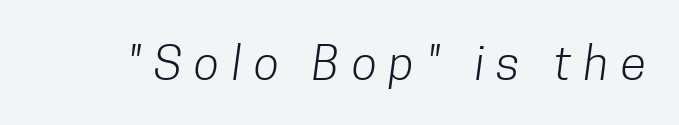
Q: Is the text bold? A: No.
Q: Is the typeface a serif or a sans-serif typeface? A: Sans-serif.
Q: Is the text underlined? A: No.
Q: Is the spacing between letters normal or unusually wide? A: Unusually wide.
Q: Width (condensed, normal, or wide)? A: Condensed.
Q: Stroke contrast? A: Low.
Q: x-height? A: Medium.
Q: Monospaced? A: No.
